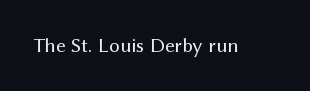
The passage shown is not underscored anywhere. The font's upright variant was chosen for this text. Stems here are at most as thick as an everyday book face. Observe the ordinary spacing: letters are neighbours, not strangers.
